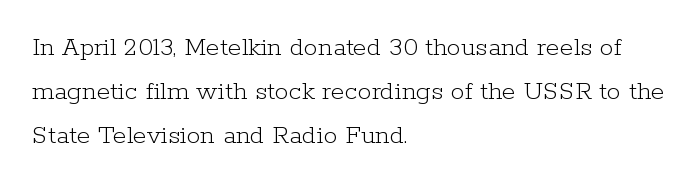
The block of text has a typical density, with ordinary space between rows. The characters display serif detailing at their extremities. Heaviness? Minimal to ordinary, like unemphasized prose. Default kerning and tracking; the words read as compact shapes.
